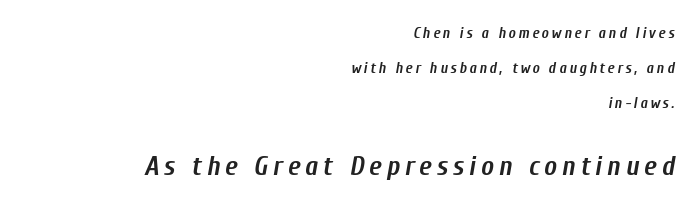
Strong, thick strokes mark this as bold type. The passage shown stacks its lines with a broad gap. Small over large — that's the arrangement of the two blocks here. Does the copy run flush right? Yes — the right margin is perfectly even. The face used here has a pronounced slope to its letters. The zone under the glyphs is completely vacant.
